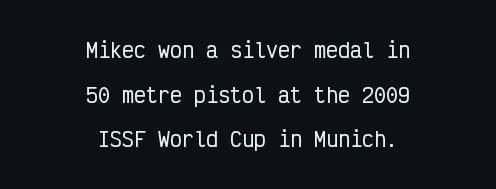
Q: Is the text italic (slanted)? A: No, it is upright.
Q: Is the text underlined? A: No.
Q: How is the paragraph aligned? A: Centered.
Q: Is the spacing between letters normal or unusually wide? A: Normal.
Q: Is the spacing between lines tight, normal or loose? A: Loose.
